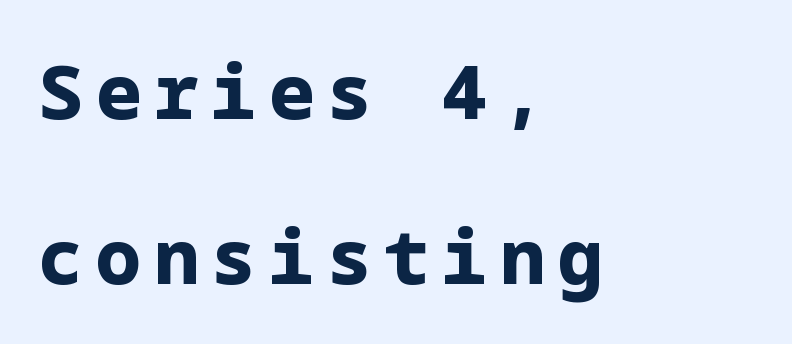
The image shows 75 px bold sans-serif type, upright; set left-aligned, loose line spacing (2.2x), not underlined; low stroke contrast and a medium x-height.
